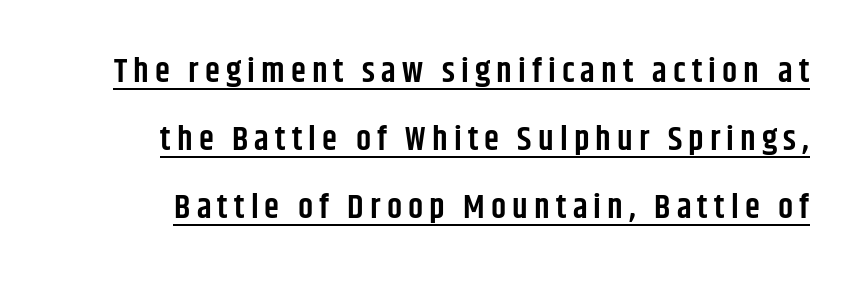
{"serif": "no", "italic": "no", "bold": "semi", "weight": "semibold", "width": "condensed", "stroke_contrast": "low", "x_height": "large", "monospaced": "no", "underline": "yes", "line_spacing": "loose", "line_spacing_ratio": 2.0, "glyph_px": 34}
